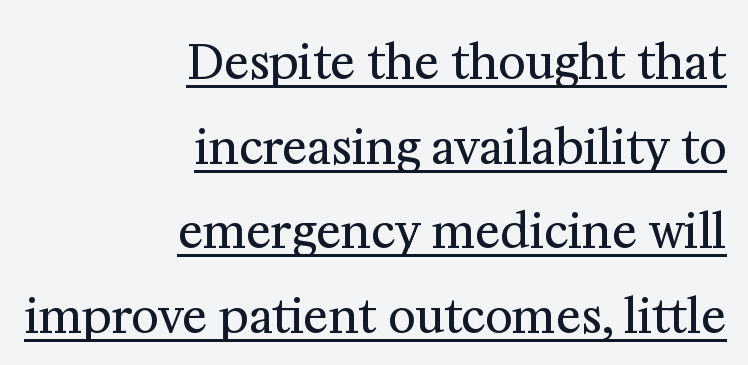
Underlining? Definitely there. This is roman type, the default non-slanted kind. The passage shown is typed in a proportional face where columns would drift. The weight tops out at a normal text grade. The setting favours the right margin, as signatures and pull-quotes sometimes do. Examine the stroke ends and you'll spot serifs.
